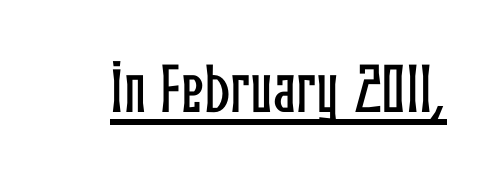
The image shows 55 px condensed type, upright; set normal letter spacing, underlined; low stroke contrast and a medium x-height.
